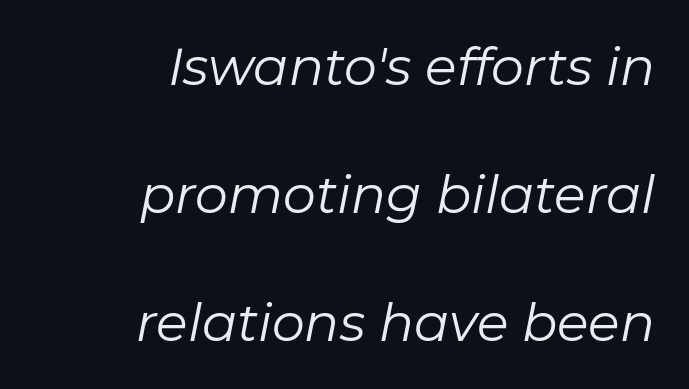
Q: Is the text bold? A: No.
Q: Is the text italic (slanted)? A: Yes, it leans right by about 11 degrees.
Q: Is the text underlined? A: No.
Q: How is the paragraph aligned? A: Right-aligned.
Q: Is the spacing between letters normal or unusually wide? A: Normal.
Q: Is the spacing between lines tight, normal or loose? A: Loose.
Q: Width (condensed, normal, or wide)? A: Normal.
Q: Stroke contrast? A: Low.
Q: x-height? A: Medium.
Q: Monospaced? A: No.
